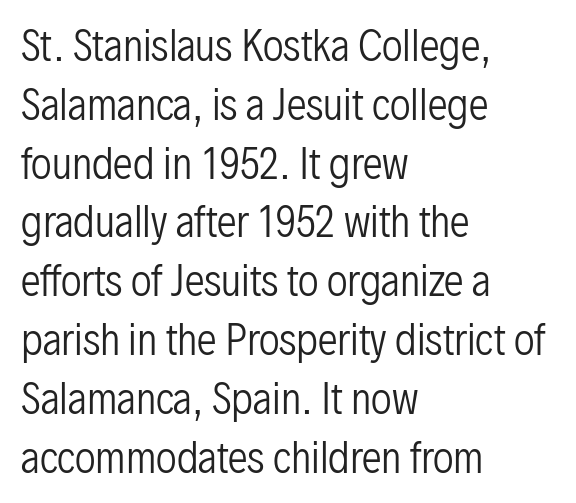
A light-to-regular cut is what we see here. Does the leading feel generous? No, just average. Nope, not italic — everything's standing straight. The rendering uses natural spacing where letterforms have individual widths. A classic flush-left, rag-right setting is used for this passage. This sample uses plain, unmodified letter spacing.
